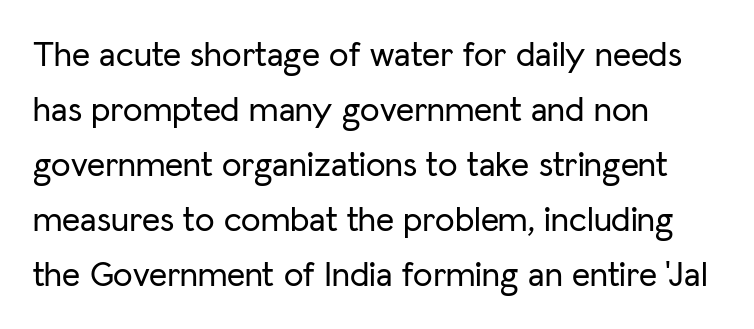
Glyph-to-glyph distance matches everyday printed text. Horizontally, the lines are justified to the leading edge only. A typesetter would call this leading conventional body-copy spacing. Posture: upright roman.
